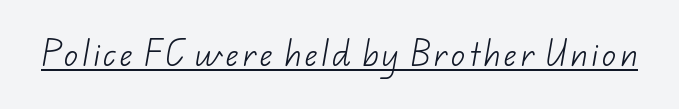
The image shows 28 px light sans-serif type; set underlined; low stroke contrast and a small x-height.
